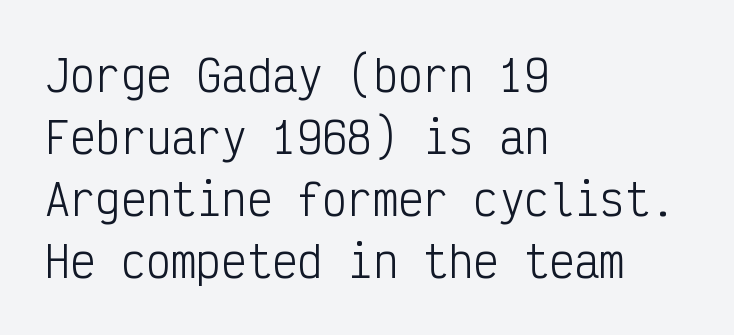
{"serif": "no", "italic": "no", "bold": "no", "weight": "light", "width": "condensed", "stroke_contrast": "low", "x_height": "medium", "monospaced": "yes", "underline": "no", "align": "left", "line_spacing": "normal", "line_spacing_ratio": 1.48, "letter_spacing": "normal", "letter_spacing_em": 0.0, "glyph_px": 42}
